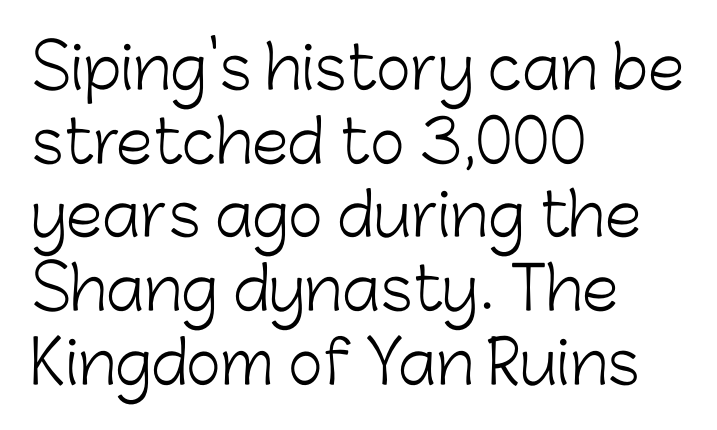
Nope, not italic — everything's standing straight. The tracking reads as untouched default to a designer's eye. A typesetter would call this leading conventional body-copy spacing. Are there feet on the stems? There aren't — it's a sans. The face used here is proportionally spaced, like ordinary book or web type. Heaviness? Minimal to ordinary, like unemphasized prose.
